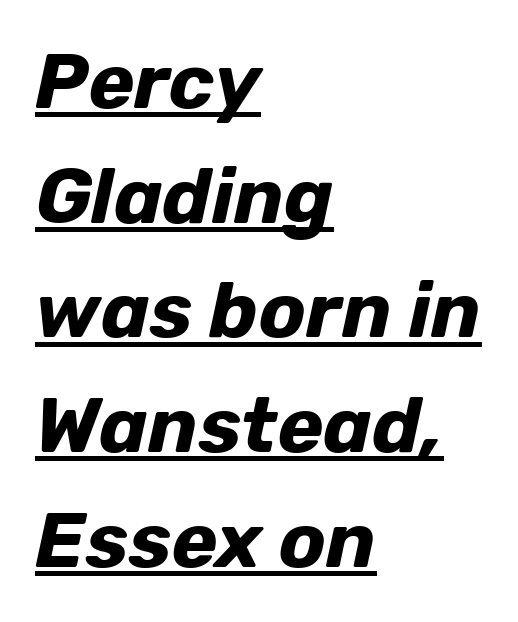
The image shows 78 px bold type, italic (leaning right); set left-aligned, normal line spacing (1.47x), normal letter spacing, underlined; low stroke contrast and a medium x-height.
